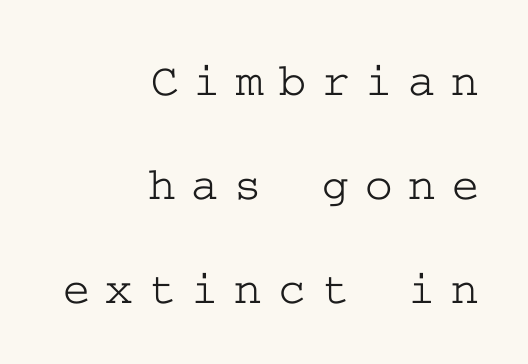
Q: Is the text italic (slanted)? A: No, it is upright.
Q: Is the typeface a serif or a sans-serif typeface? A: Serif.
Q: Is the text underlined? A: No.
Q: How is the paragraph aligned? A: Right-aligned.
Q: Is the spacing between letters normal or unusually wide? A: Unusually wide.
Q: Is the spacing between lines tight, normal or loose? A: Loose.
Q: Width (condensed, normal, or wide)? A: Wide.
Q: Stroke contrast? A: Low.
Q: x-height? A: Medium.
